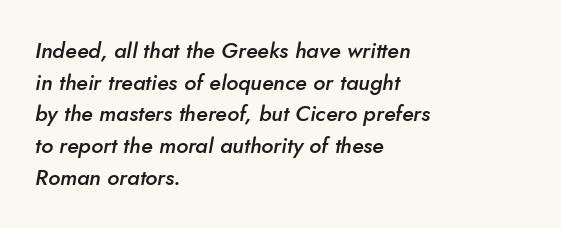
{"italic": "yes", "lean": "right", "slant_degrees": 10, "bold": "semi", "underline": "no", "align": "left", "line_spacing": "normal", "line_spacing_ratio": 1.44, "letter_spacing": "normal", "letter_spacing_em": 0.0, "glyph_px": 22}
